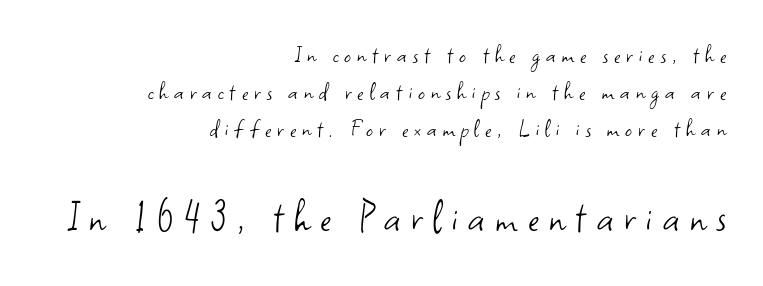
{"serif": "no", "bold": "no", "weight": "light", "width": "normal", "stroke_contrast": "low", "x_height": "small", "monospaced": "no", "underline": "no", "align": "right", "line_spacing": "normal", "line_spacing_ratio": 1.37, "letter_spacing": "wide", "letter_spacing_em": 0.22, "larger_block": "second", "size_ratio": 1.74, "glyph_px": 47}
